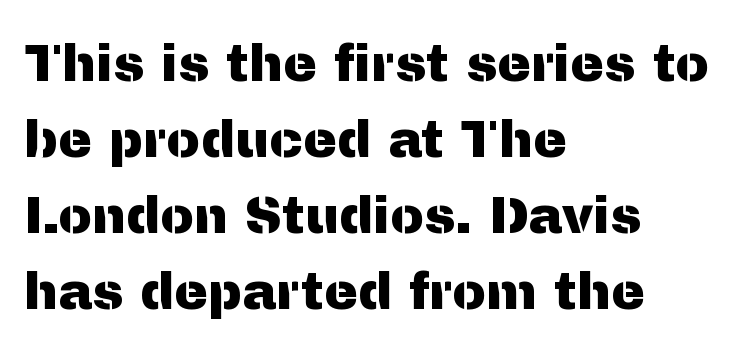
{"serif": "no", "italic": "no", "width": "normal", "stroke_contrast": "medium", "x_height": "medium", "monospaced": "no", "underline": "no", "align": "left", "line_spacing": "normal", "line_spacing_ratio": 1.49, "letter_spacing": "normal", "letter_spacing_em": 0.0, "glyph_px": 51}
